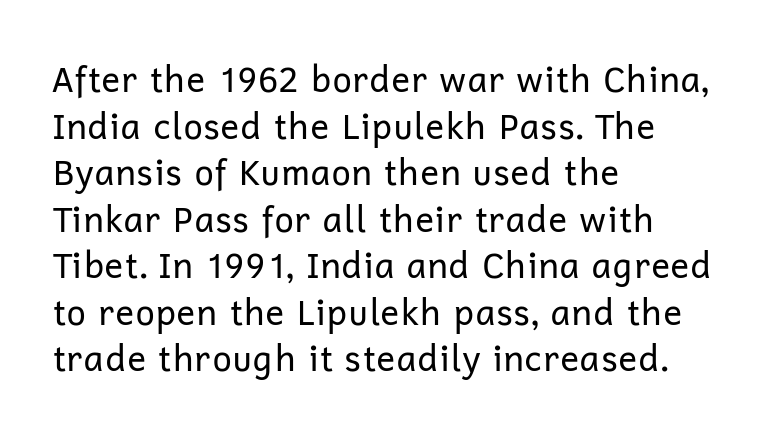
The passage is arranged the way most books set body copy — flush left. No word sits above an underline. Designer's note — italics off, roman on. These lines are rendered in a variable-pitch font.
